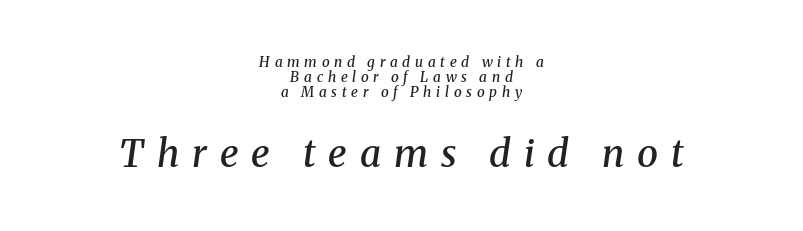
Anything drawn beneath the words? Only blank space. Does the weight exceed regular? Yes, but only to semibold. This layout puts the modest block above and the oversized block below. A typesetter would call this proportional, since set widths differ per character. The typesetter chose a symmetrical, centered arrangement here.
